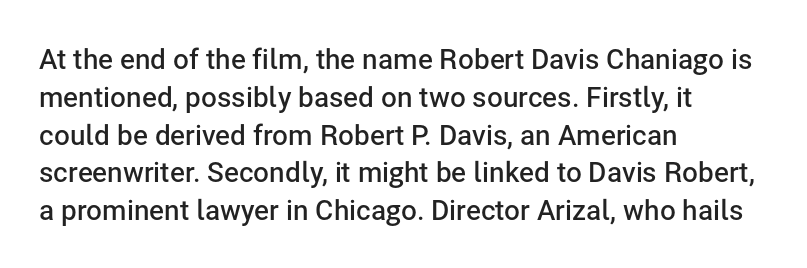
Rows of type keep a routine distance in the vertical direction. You could call the tracking neutral — neither tight nor loose. Leftover space on each line is placed entirely after the last word. Letterform terminals end flat and unadorned throughout the passage.
